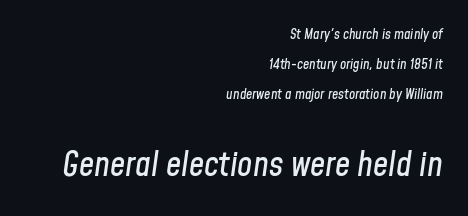
Q: Is the text italic (slanted)? A: Yes, it leans right by about 8 degrees.
Q: Is the text underlined? A: No.
Q: How is the paragraph aligned? A: Right-aligned.
Q: Is the spacing between letters normal or unusually wide? A: Normal.
Q: Is the spacing between lines tight, normal or loose? A: Loose.
Q: Which block of text is set in a larger size, the first (top) or the second (bottom)? A: The second (bottom) one.
Q: Width (condensed, normal, or wide)? A: Condensed.
Q: Stroke contrast? A: Low.
Q: x-height? A: Medium.
Q: Monospaced? A: No.
